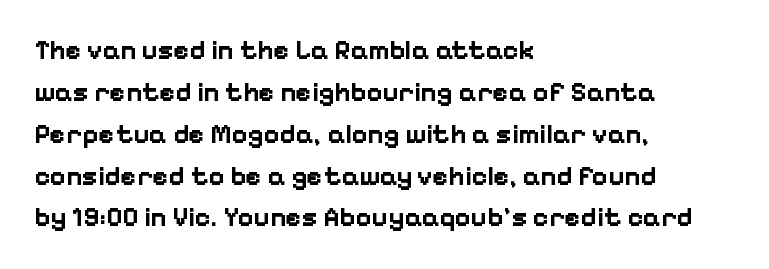
Q: Is the text bold? A: Yes.
Q: Is the text italic (slanted)? A: No, it is upright.
Q: Is the text underlined? A: No.
Q: How is the paragraph aligned? A: Left-aligned.
Q: Is the spacing between letters normal or unusually wide? A: Normal.
Q: Is the spacing between lines tight, normal or loose? A: Normal.
